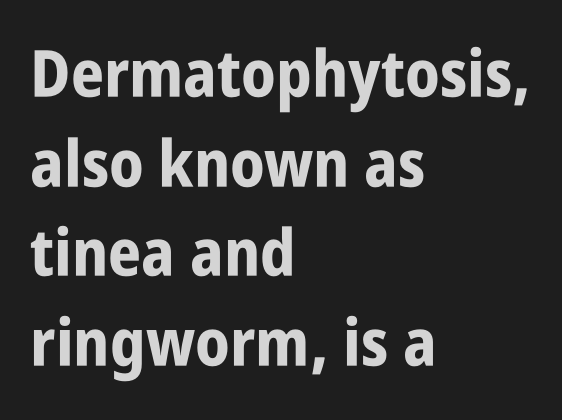
Q: Is the text bold? A: Yes.
Q: Is the text italic (slanted)? A: No, it is upright.
Q: Is the typeface a serif or a sans-serif typeface? A: Sans-serif.
Q: Is the text underlined? A: No.
Q: How is the paragraph aligned? A: Left-aligned.
Q: Is the spacing between letters normal or unusually wide? A: Normal.
Q: Is the spacing between lines tight, normal or loose? A: Normal.
Q: Width (condensed, normal, or wide)? A: Condensed.
Q: Stroke contrast? A: Low.
Q: x-height? A: Large.
Q: Monospaced? A: No.
